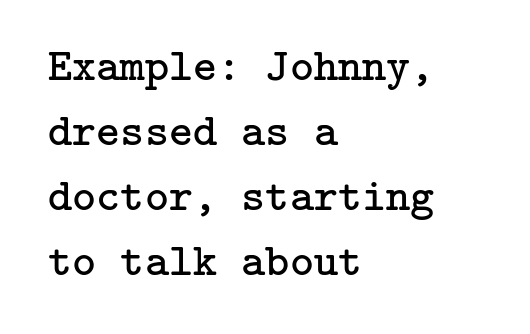
In terms of leading, this rendering sits right in the middle. The cut favours lightness, reaching ordinary text weight at its darkest. The face used here is seriffed, in the tradition of book romans. A typesetter would mark this as roman, not italic. Caption: multi-line text, flush left, ragged right. You could call the tracking neutral — neither tight nor loose.
